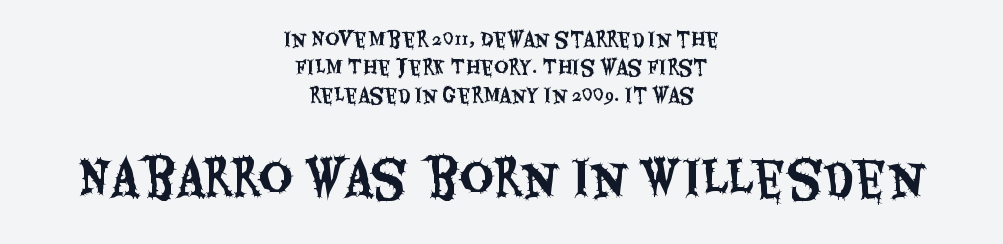
{"serif": "no", "italic": "no", "width": "condensed", "stroke_contrast": "medium", "x_height": "large", "monospaced": "no", "underline": "no", "align": "center", "line_spacing": "normal", "line_spacing_ratio": 1.47, "letter_spacing": "normal", "letter_spacing_em": 0.0, "larger_block": "second", "size_ratio": 2.47, "glyph_px": 47}
